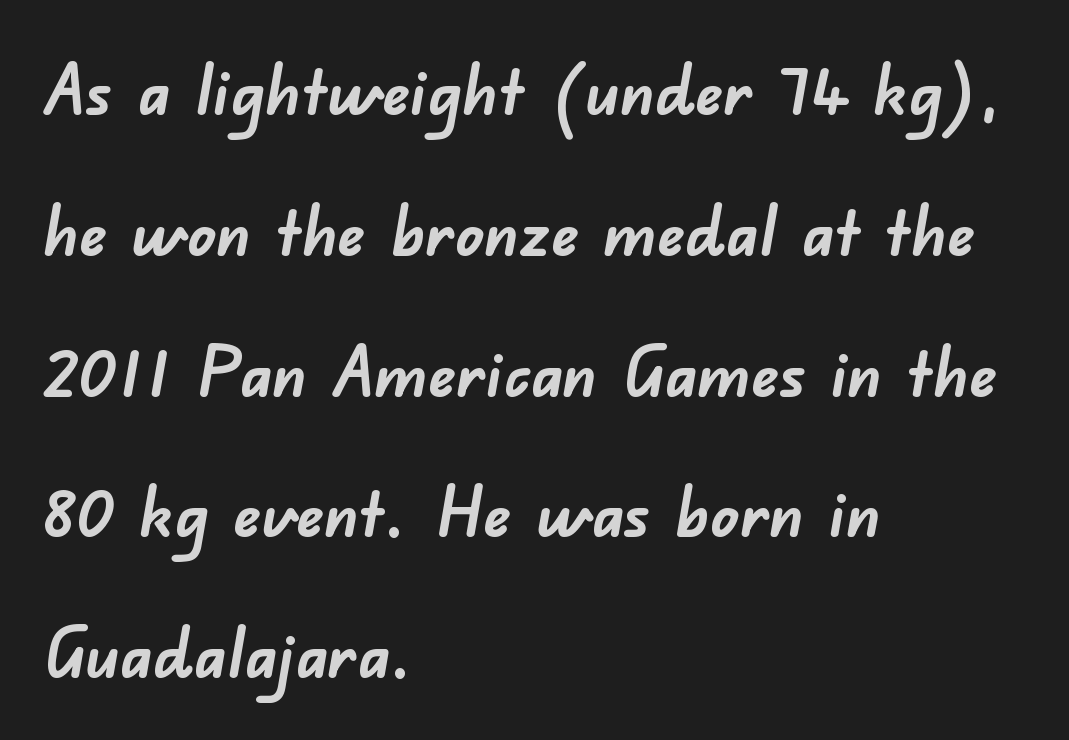
Q: Is the text bold? A: Yes.
Q: Is the typeface a serif or a sans-serif typeface? A: Sans-serif.
Q: Is the text underlined? A: No.
Q: How is the paragraph aligned? A: Left-aligned.
Q: Is the spacing between letters normal or unusually wide? A: Normal.
Q: Is the spacing between lines tight, normal or loose? A: Loose.
Q: Width (condensed, normal, or wide)? A: Normal.
Q: Stroke contrast? A: Low.
Q: x-height? A: Small.
Q: Monospaced? A: No.
